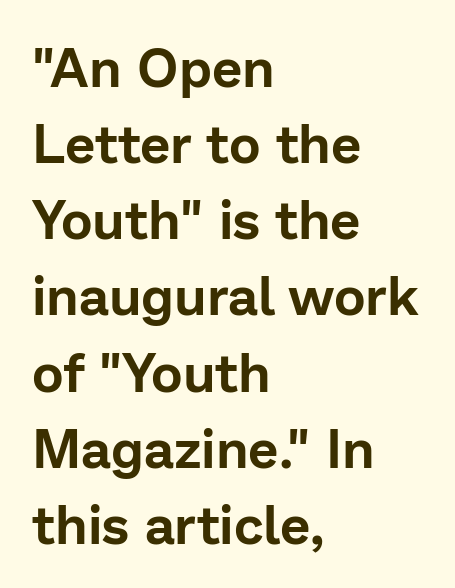
Q: Is the text italic (slanted)? A: No, it is upright.
Q: Is the typeface a serif or a sans-serif typeface? A: Sans-serif.
Q: Is the text underlined? A: No.
Q: How is the paragraph aligned? A: Left-aligned.
Q: Is the spacing between letters normal or unusually wide? A: Normal.
Q: Is the spacing between lines tight, normal or loose? A: Normal.
Q: Width (condensed, normal, or wide)? A: Normal.
Q: Stroke contrast? A: Low.
Q: x-height? A: Medium.
Q: Monospaced? A: No.
